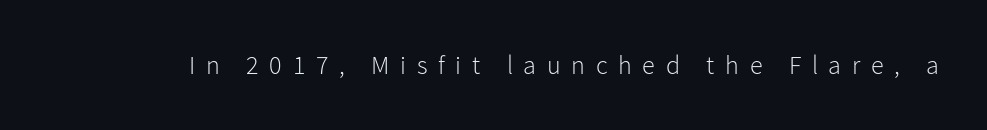
The rendering inserts visible extra space after every character. The characters are drawn with everyday or finer stroke widths. The type sits square on the baseline with zero lean. Anything drawn beneath the words? Only blank space.
